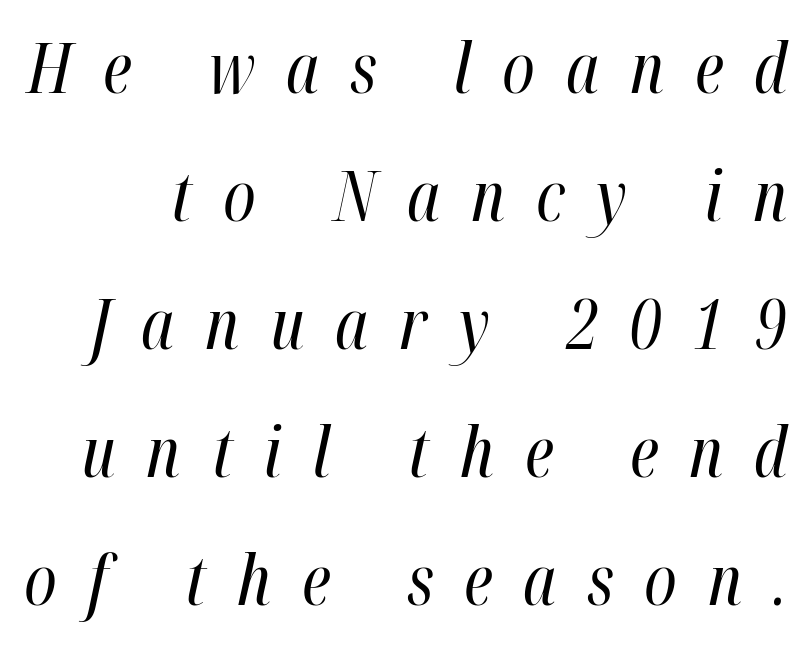
Q: Is the text bold? A: No.
Q: Is the text italic (slanted)? A: Yes, it leans right by about 12 degrees.
Q: Is the text underlined? A: No.
Q: Is the spacing between letters normal or unusually wide? A: Unusually wide.
Q: Width (condensed, normal, or wide)? A: Condensed.
Q: Stroke contrast? A: High.
Q: x-height? A: Medium.
Q: Monospaced? A: No.
